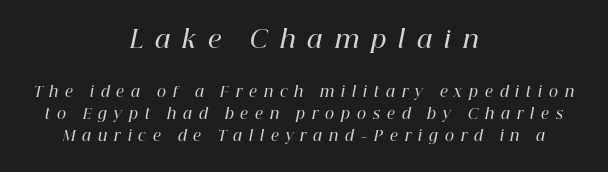
The image shows 24 px text type, italic (leaning right); set centered, normal line spacing (1.57x), unusually wide letter spacing (+0.5 em), not underlined; the first (top) block is 1.71x larger.
